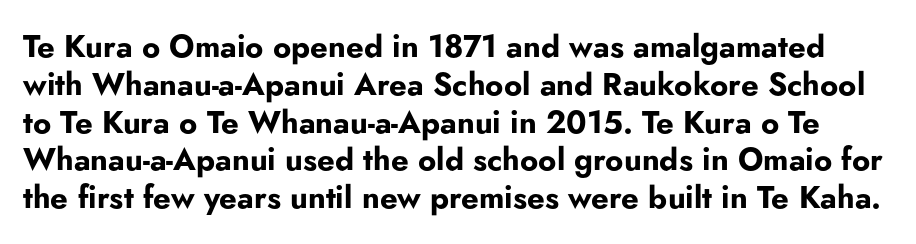
Q: Is the text bold? A: Yes.
Q: Is the text italic (slanted)? A: No, it is upright.
Q: Is the typeface a serif or a sans-serif typeface? A: Sans-serif.
Q: Is the text underlined? A: No.
Q: Is the spacing between letters normal or unusually wide? A: Normal.
Q: Width (condensed, normal, or wide)? A: Normal.
Q: Stroke contrast? A: Low.
Q: x-height? A: Small.
Q: Monospaced? A: No.
